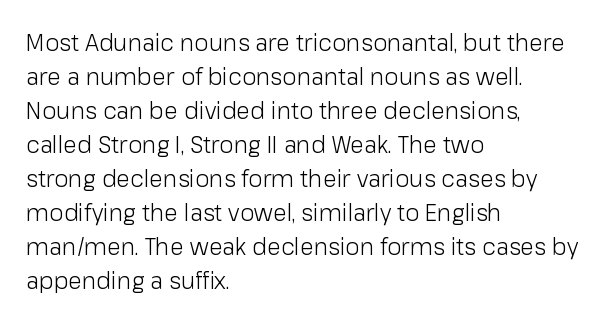
The image shows 23 px text type, upright; set left-aligned, normal line spacing (1.48x), normal letter spacing, not underlined.
